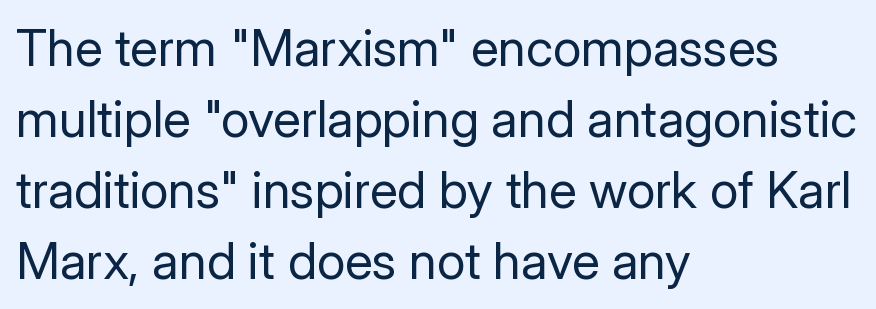
This rendering uses left alignment, leaving the right contour irregular. Ordinary non-slanted type is in use. This sample has the flowing, uneven cadence of proportional lettering. The glyphs in this specimen are sans serif. The cut favours lightness, reaching ordinary text weight at its darkest. The space beneath each line is pristine and unruled.
